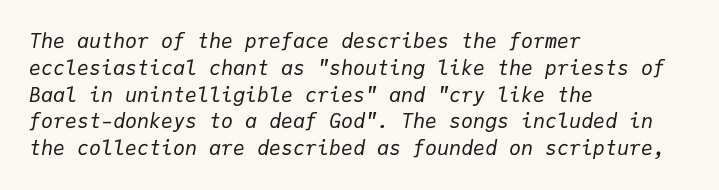
Q: Is the text bold? A: No.
Q: Is the text italic (slanted)? A: Yes, it leans right by about 9 degrees.
Q: Is the text underlined? A: No.
Q: How is the paragraph aligned? A: Left-aligned.
Q: Is the spacing between letters normal or unusually wide? A: Normal.
Q: Is the spacing between lines tight, normal or loose? A: Normal.
